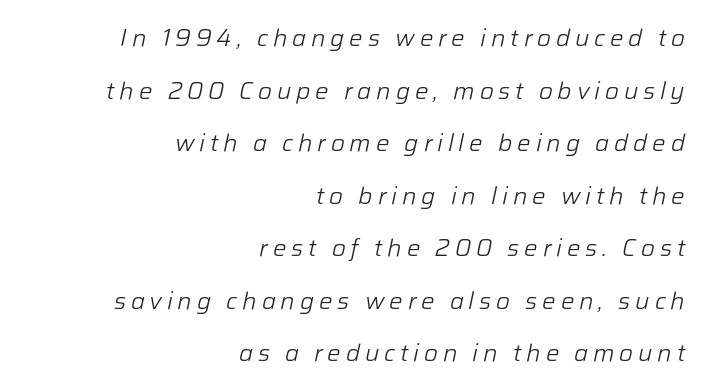
{"italic": "yes", "lean": "right", "slant_degrees": 12, "bold": "no", "underline": "no", "align": "right", "line_spacing": "loose", "line_spacing_ratio": 2.19, "letter_spacing": "wide", "letter_spacing_em": 0.2, "glyph_px": 24}
